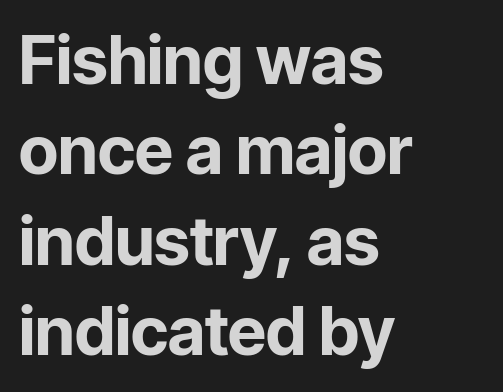
The image shows 67 px bold sans-serif type, upright; set left-aligned, normal line spacing (1.35x), normal letter spacing, not underlined; low stroke contrast and a medium x-height.
